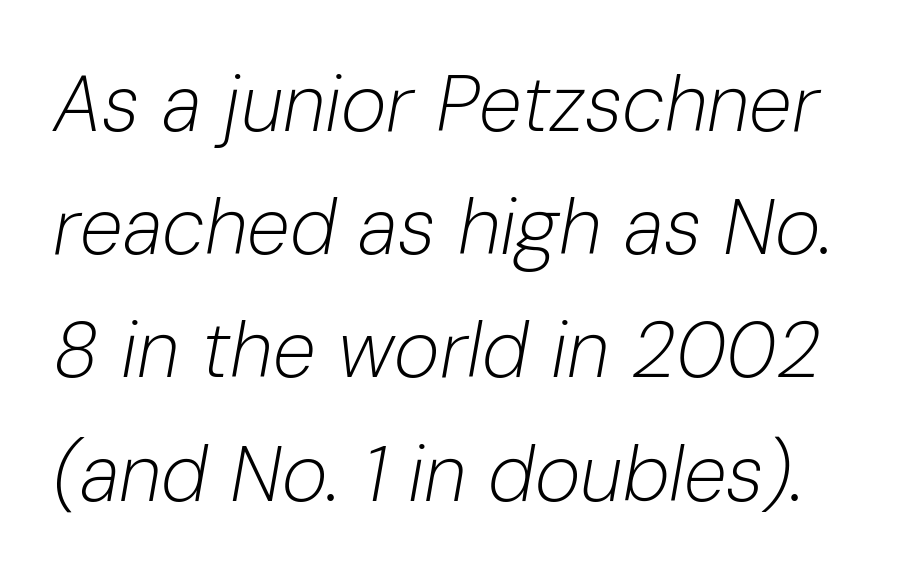
The face used here is proportionally spaced, like ordinary book or web type. Descender tails drop into unmarked territory. The cut favours lightness, reaching ordinary text weight at its darkest. The whole block is typeset with a tilt. Whoever set this chose a conventional vertical rhythm. Nothing unusual about the tracking: characters are spaced as the font intends.
